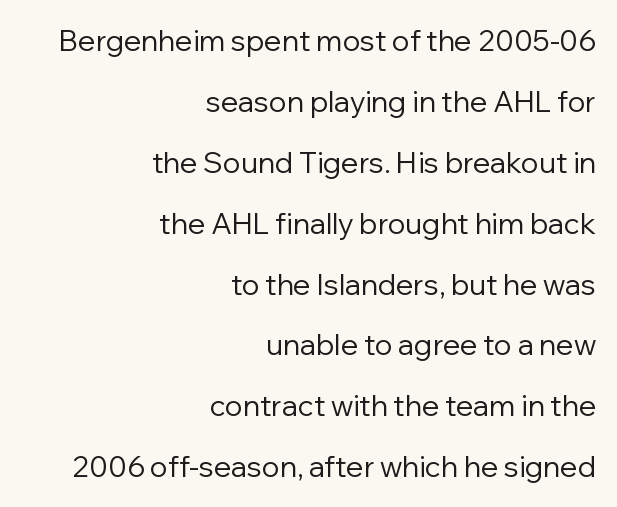
The image shows 29 px regular-weight sans-serif type, upright; set right-aligned, loose line spacing (2.1x), normal letter spacing, not underlined; low stroke contrast and a medium x-height.
